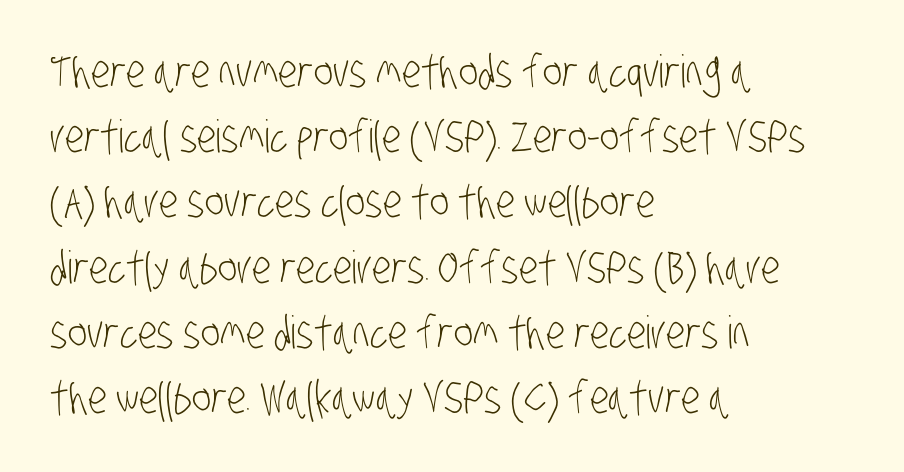
{"serif": "no", "bold": "no", "weight": "light", "width": "condensed", "stroke_contrast": "low", "x_height": "large", "monospaced": "no", "underline": "no", "align": "left", "line_spacing": "normal", "line_spacing_ratio": 1.45, "letter_spacing": "normal", "letter_spacing_em": 0.0, "glyph_px": 45}
